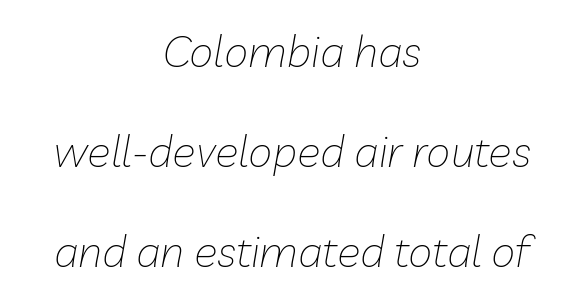
Q: Is the text bold? A: No.
Q: Is the text italic (slanted)? A: Yes, it leans right by about 10 degrees.
Q: Is the text underlined? A: No.
Q: How is the paragraph aligned? A: Centered.
Q: Is the spacing between letters normal or unusually wide? A: Normal.
Q: Is the spacing between lines tight, normal or loose? A: Loose.
Q: Width (condensed, normal, or wide)? A: Normal.
Q: Stroke contrast? A: Low.
Q: x-height? A: Medium.
Q: Monospaced? A: No.
